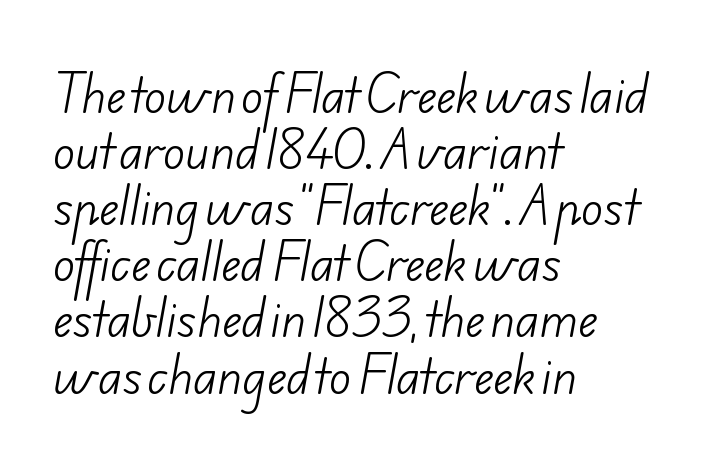
The image shows 46 px light sans-serif type; set left-aligned, line spacing 1.22x, normal letter spacing, not underlined; low stroke contrast and a small x-height.
